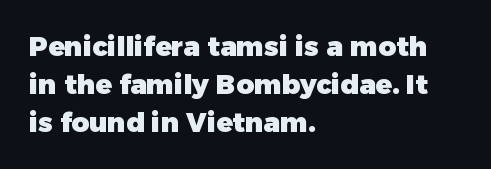
Q: Is the text bold? A: Yes.
Q: Is the text italic (slanted)? A: No, it is upright.
Q: Is the text underlined? A: No.
Q: How is the paragraph aligned? A: Left-aligned.
Q: Is the spacing between letters normal or unusually wide? A: Normal.
Q: Is the spacing between lines tight, normal or loose? A: Normal.
